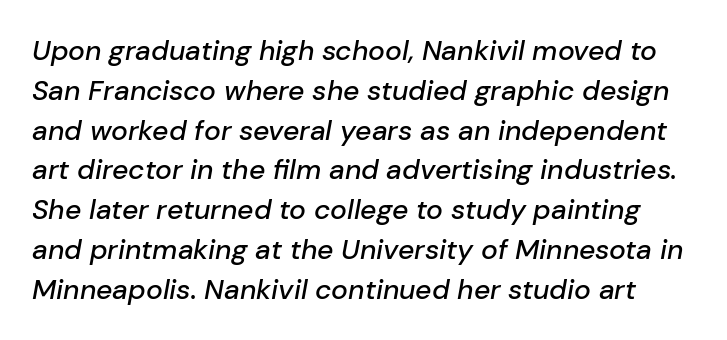
The specimen omits any rule beneath the text block's lines. Vertical spacing — default. Do the characters align in a grid? No, the font is proportional. Does extra space separate the letters? No, they use regular spacing. Slant detected: the letters are inclined.
